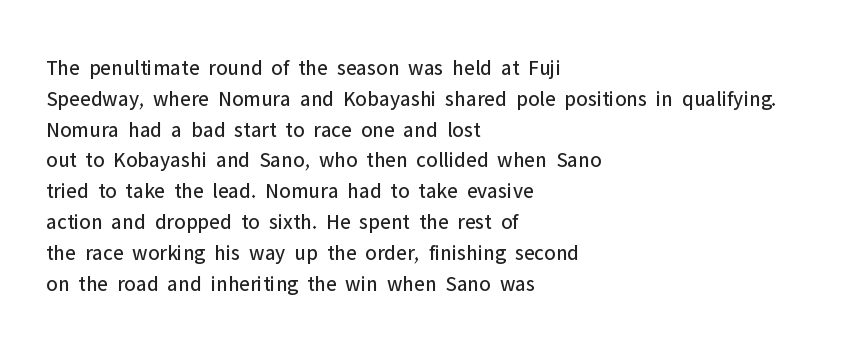
Summary of vertical rhythm: regular, with standard interline spacing. Short note: letters normally spaced. The font's upright variant was chosen for this text. Casual observation: everything's shoved over to the left.
